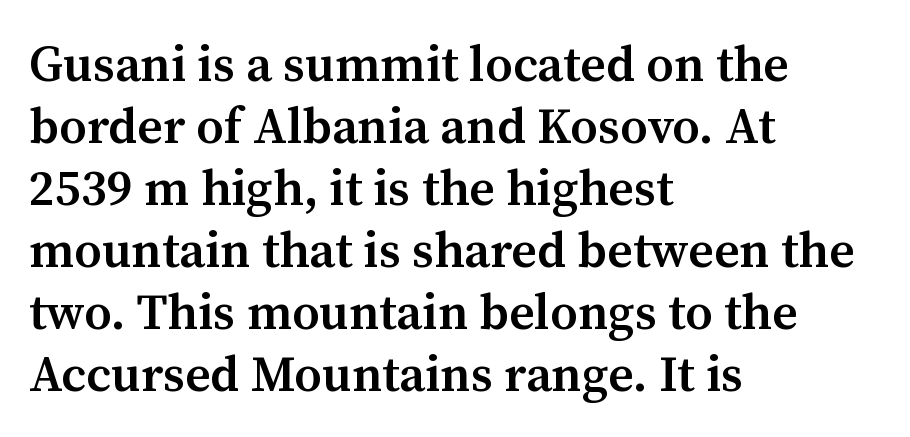
{"serif": "yes", "italic": "no", "bold": "semi", "weight": "semibold", "width": "normal", "stroke_contrast": "medium", "x_height": "medium", "monospaced": "no", "underline": "no", "align": "left", "line_spacing_ratio": 1.24, "letter_spacing": "normal", "letter_spacing_em": 0.0, "glyph_px": 50}
